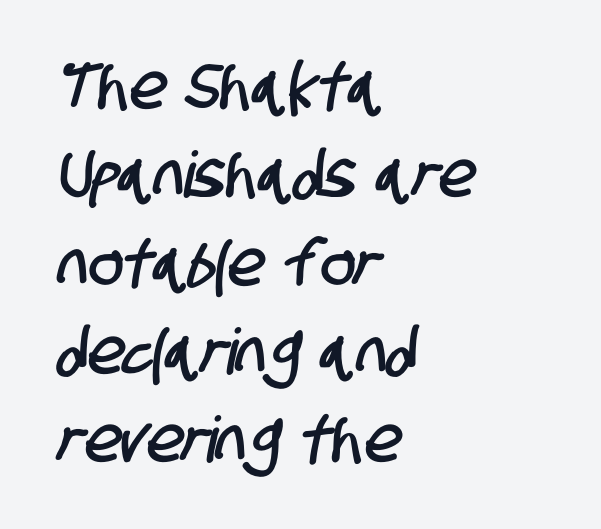
{"serif": "no", "width": "condensed", "stroke_contrast": "low", "x_height": "large", "monospaced": "no", "underline": "no", "align": "left", "line_spacing": "normal", "line_spacing_ratio": 1.38, "letter_spacing": "normal", "letter_spacing_em": 0.0, "glyph_px": 64}
